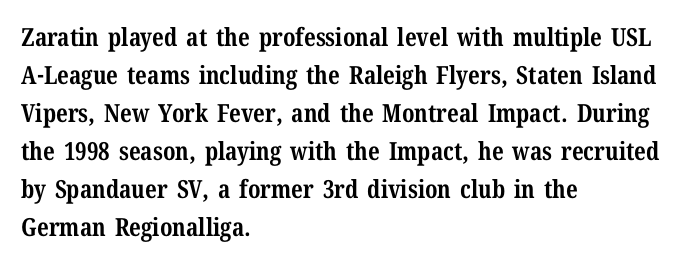
The image shows 25 px bold type, upright; set left-aligned, normal line spacing (1.52x), normal letter spacing, not underlined.
